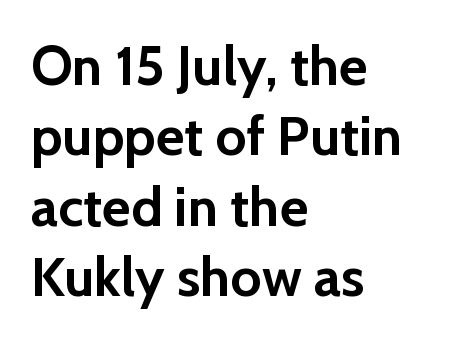
Q: Is the text bold? A: Yes.
Q: Is the text italic (slanted)? A: No, it is upright.
Q: Is the typeface a serif or a sans-serif typeface? A: Sans-serif.
Q: Is the text underlined? A: No.
Q: How is the paragraph aligned? A: Left-aligned.
Q: Is the spacing between letters normal or unusually wide? A: Normal.
Q: Is the spacing between lines tight, normal or loose? A: Normal.
Q: Width (condensed, normal, or wide)? A: Normal.
Q: Stroke contrast? A: Low.
Q: x-height? A: Medium.
Q: Monospaced? A: No.
